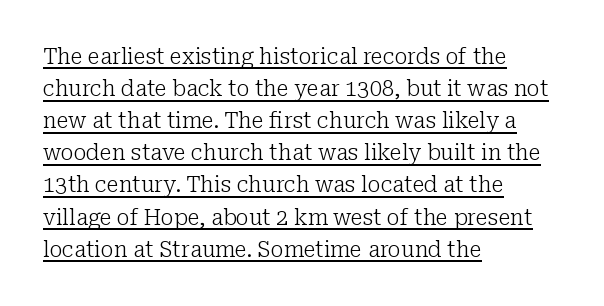
{"italic": "no", "bold": "no", "underline": "yes", "align": "left", "line_spacing": "normal", "line_spacing_ratio": 1.46, "letter_spacing": "normal", "letter_spacing_em": 0.0, "glyph_px": 22}
